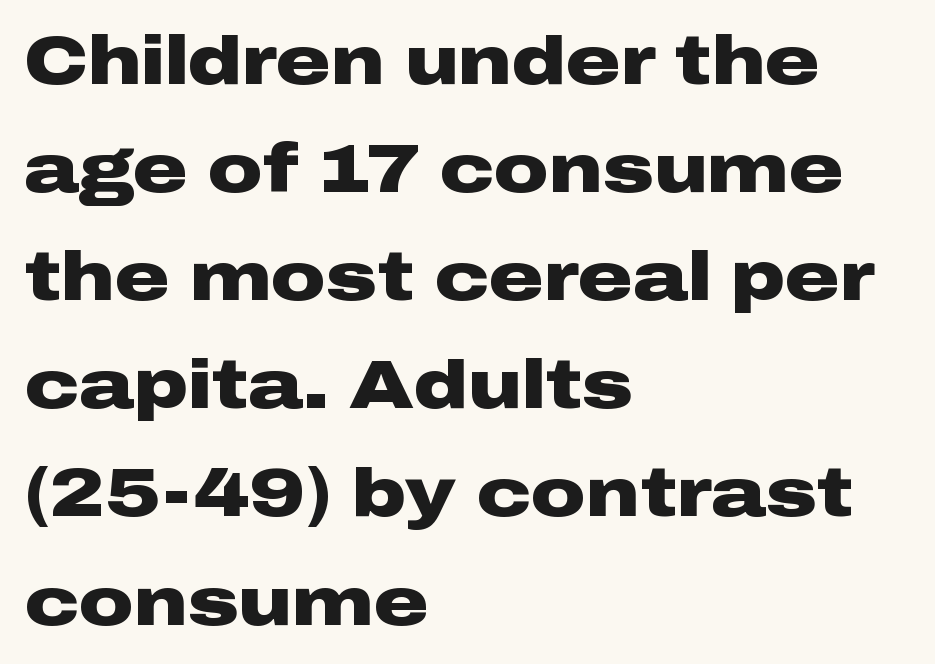
The image shows 68 px heavy, wide sans-serif type, upright; set left-aligned, normal line spacing (1.59x), normal letter spacing, not underlined; low stroke contrast and a medium x-height.
